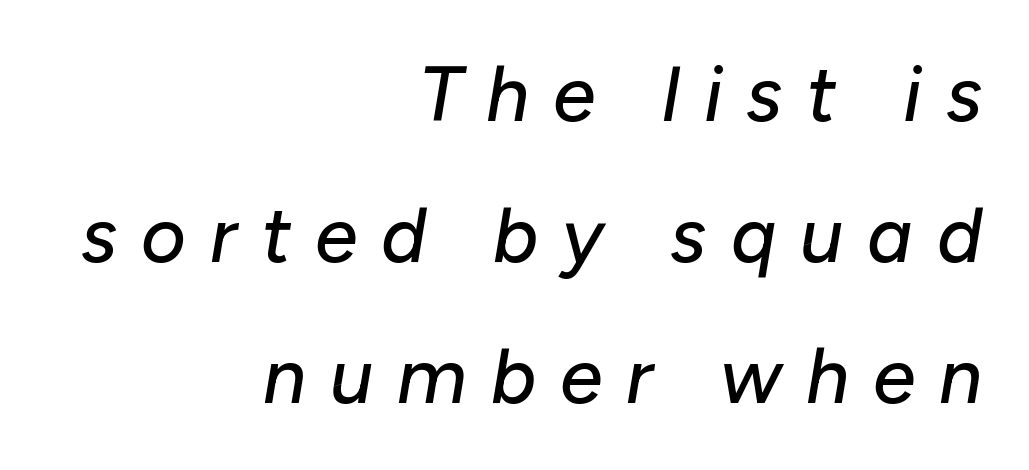
The face used here is rendered with a markedly widened letterfit. The lines are quadded right. Style check: oblique. Bare-footed words on every line.
